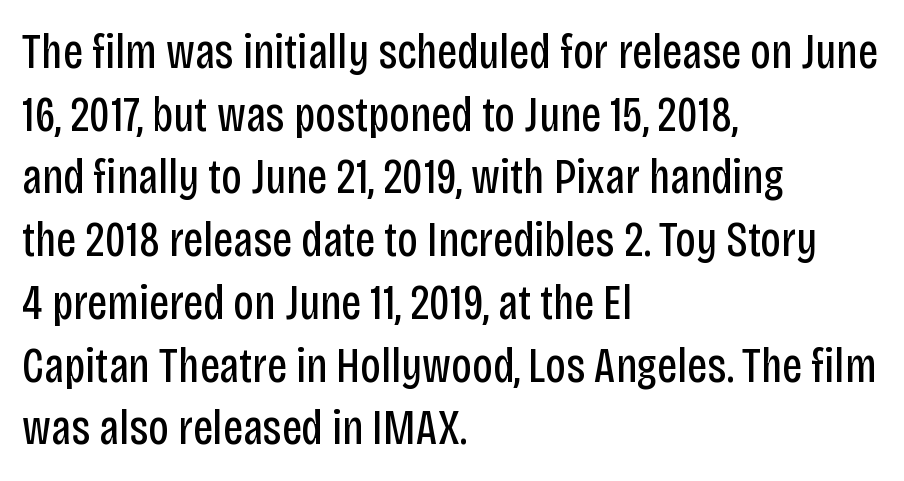
Serifs: no, the terminals of the letterforms are clean. Students, note that the glyphs here touch the page at normal intervals. One glance says typical: line gaps are just what's usual. Notice how the stems are strictly vertical — no italics here.
